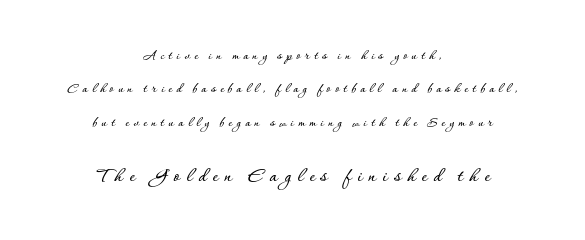
{"underline": "no", "align": "center", "line_spacing": "loose", "line_spacing_ratio": 2.39, "letter_spacing": "wide", "letter_spacing_em": 0.3, "larger_block": "second", "size_ratio": 1.5, "glyph_px": 21}
